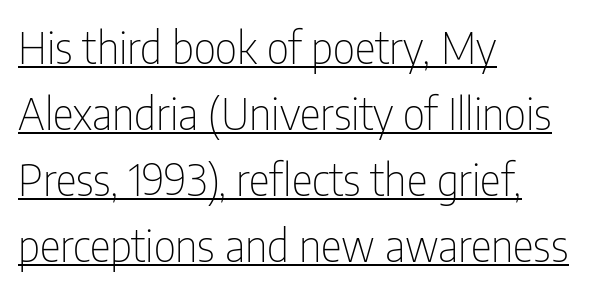
Q: Is the text bold? A: No.
Q: Is the text italic (slanted)? A: No, it is upright.
Q: Is the typeface a serif or a sans-serif typeface? A: Sans-serif.
Q: Is the text underlined? A: Yes.
Q: How is the paragraph aligned? A: Left-aligned.
Q: Is the spacing between letters normal or unusually wide? A: Normal.
Q: Is the spacing between lines tight, normal or loose? A: Normal.
Q: Width (condensed, normal, or wide)? A: Condensed.
Q: Stroke contrast? A: Low.
Q: x-height? A: Medium.
Q: Monospaced? A: No.
